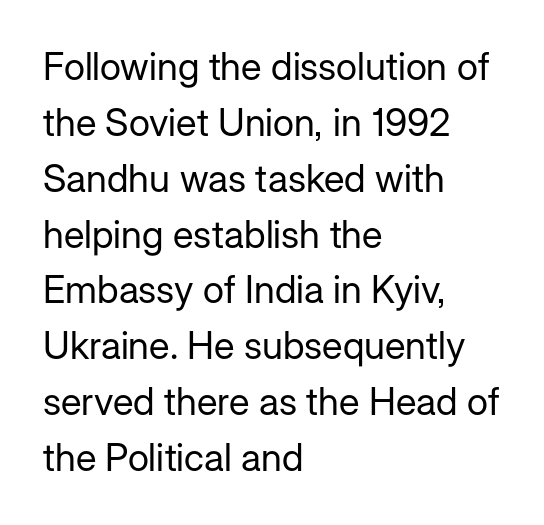
The image shows 38 px regular-weight sans-serif type, upright; set left-aligned, normal line spacing (1.47x), normal letter spacing, not underlined; low stroke contrast and a medium x-height.
